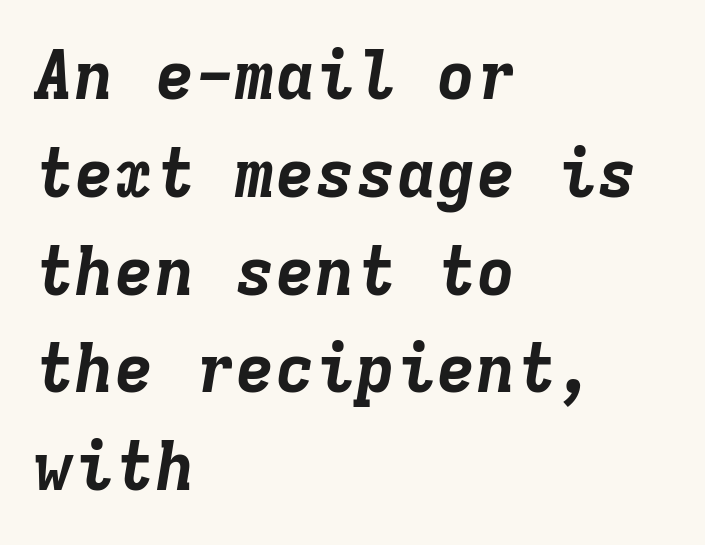
Teacher's note: observe the even left margin — that is flush-left alignment. The glyphs are unaccompanied by any horizontal stroke below them. Quick note: italic. Do the characters align in a grid? Yes, the font is monospaced. What stands out about the letter spacing? Nothing — it is the standard amount.
